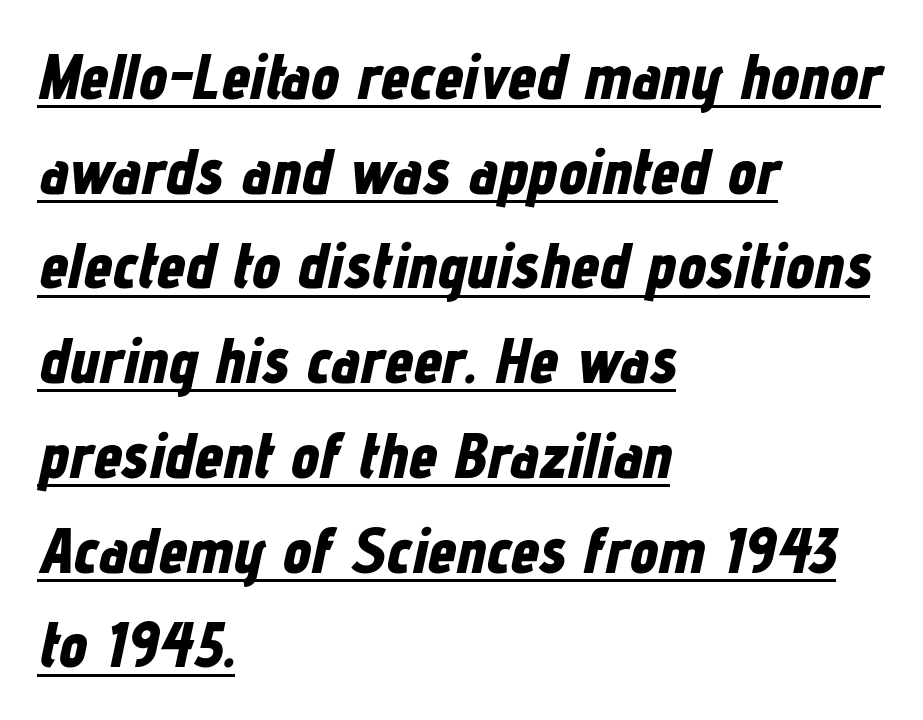
{"italic": "yes", "lean": "right", "slant_degrees": 12, "bold": "yes", "weight": "bold", "width": "condensed", "stroke_contrast": "low", "x_height": "medium", "monospaced": "no", "underline": "yes", "align": "left", "line_spacing": "normal", "line_spacing_ratio": 1.48, "letter_spacing": "normal", "letter_spacing_em": 0.0, "glyph_px": 64}
